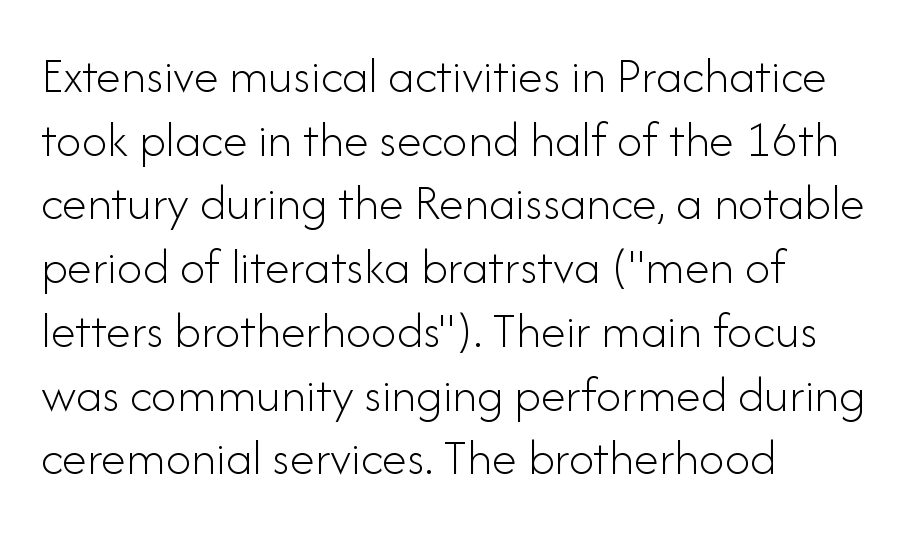
Does the type have serifs? No, each stem ends abruptly. Spacing verdict: proportional, widths tailored to each character. Notice how the passage keeps a crisp vertical edge on the left only. These lines were composed using upright roman letters. Regarding leading, the lines here are spaced in the standard way. Only glyphs here, with clear space below each row.
